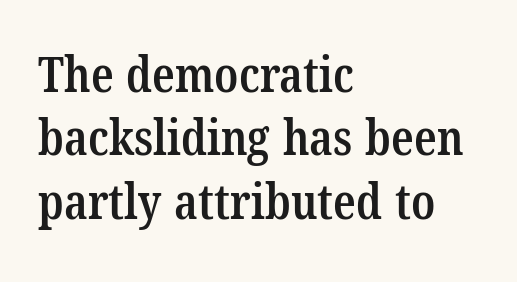
The image shows 50 px semibold, condensed serif type; set left-aligned, normal line spacing (1.27x), normal letter spacing, not underlined; low stroke contrast and a medium x-height.
